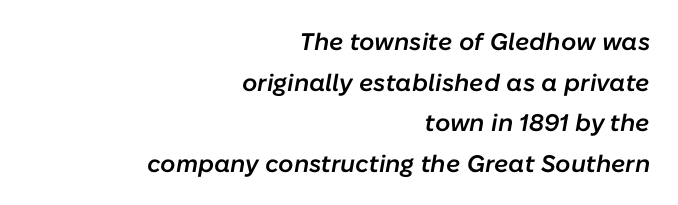
The image shows 24 px text type, italic (leaning right); set right-aligned, normal line spacing (1.69x), normal letter spacing, not underlined.
